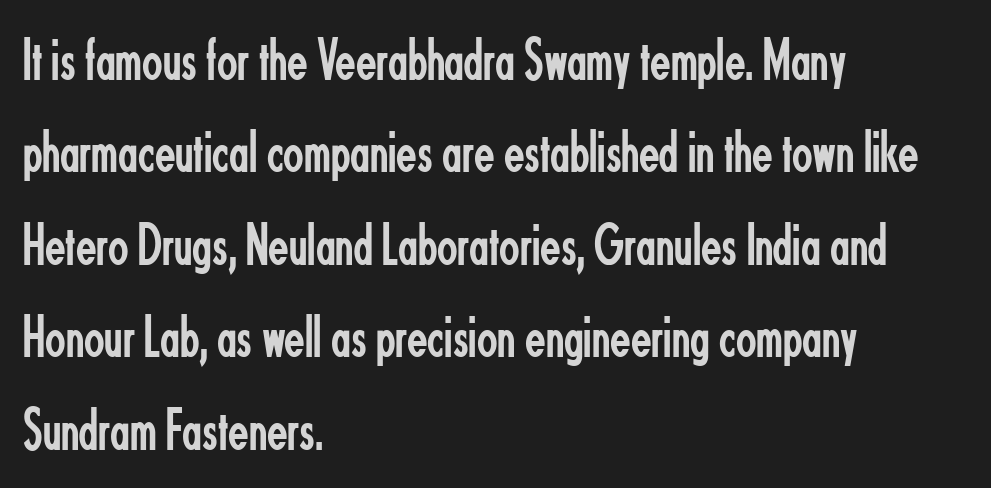
The image shows 60 px regular-weight, condensed sans-serif type, upright; set left-aligned, normal line spacing (1.54x), normal letter spacing, not underlined; low stroke contrast and a small x-height.
